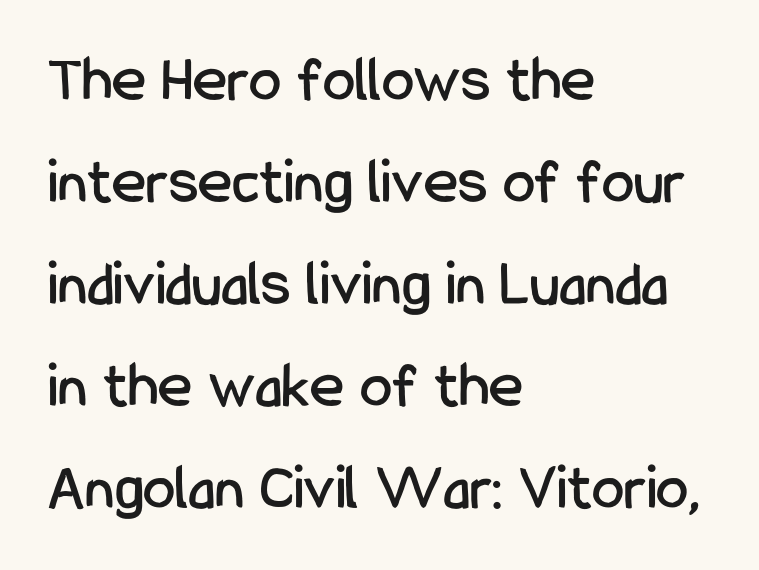
Note the varied advance widths — an 'i' is clearly narrower than an 'm'. Characters remain perfectly vertical along every line. Compared with typical paragraphs, the rows here are spaced about the same. What kind of face is this? One without serifs — a sans. The strip under each line holds only bare page.
